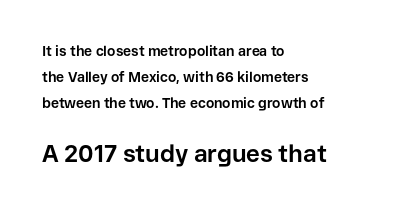
{"italic": "no", "bold": "yes", "underline": "no", "align": "left", "line_spacing_ratio": 1.86, "letter_spacing": "normal", "letter_spacing_em": 0.0, "larger_block": "second", "size_ratio": 1.71, "glyph_px": 24}
